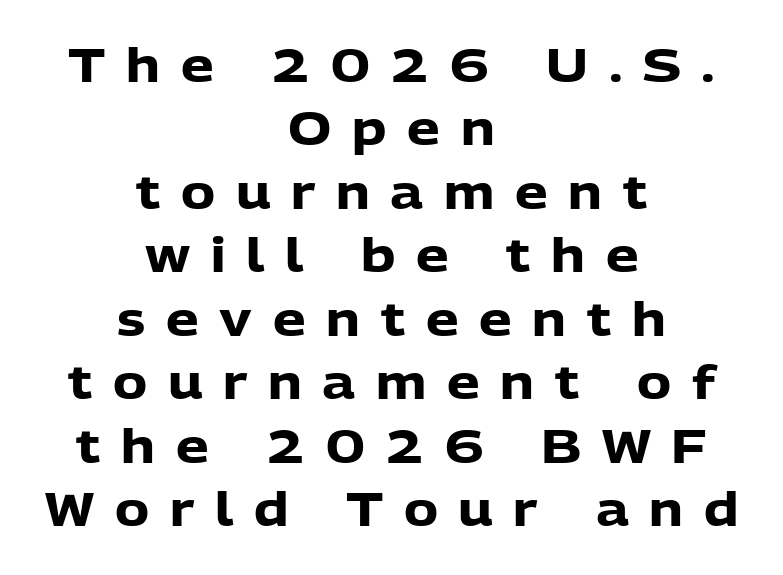
The tracking jumps out immediately: characters are airy and widely separated. Rows of type keep a routine distance in the vertical direction. Casual observation: everything's sitting right in the middle. The rendering shows plain stroke endings on the letterforms — a sans-serif design.
